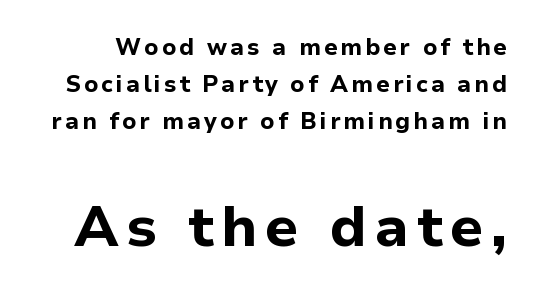
The image shows 57 px bold sans-serif type, upright; set normal line spacing (1.61x), not underlined; the second (bottom) block is 2.48x larger; low stroke contrast and a medium x-height.
